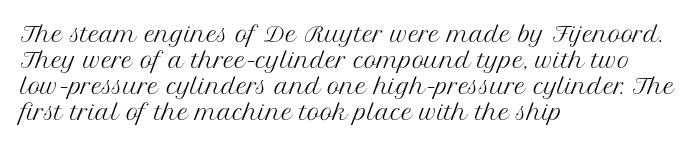
The image shows 21 px text type; set left-aligned, line spacing 1.24x, normal letter spacing, not underlined.
